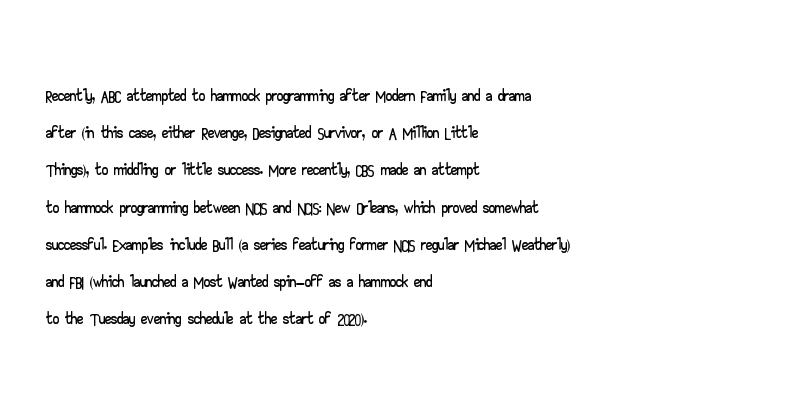
Designer's note — italics off, roman on. Compared with typical paragraphs, the rows here are spaced about the same. No word sits above an underline. Left-aligned paragraph, ragged on the right. This sample uses plain, unmodified letter spacing.
